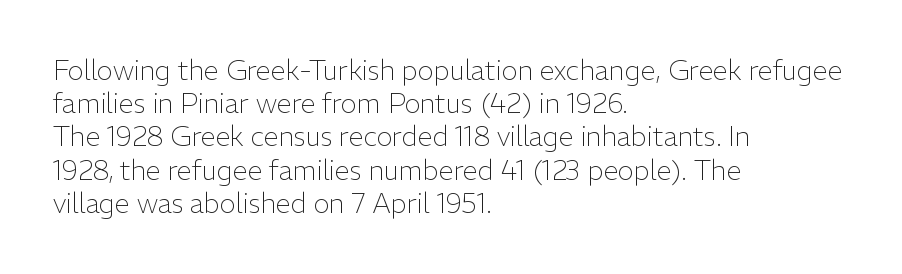
The zone under the glyphs is completely vacant. The passage is arranged the way most books set body copy — flush left. The type sits square on the baseline with zero lean. Weight: in the light-to-regular range. In terms of letterspacing, this is plain default setting.
